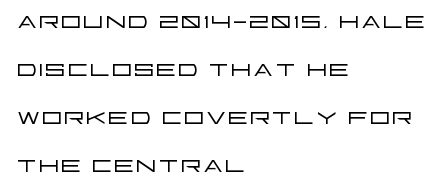
Heaviness? Minimal to ordinary, like unemphasized prose. The passage shown is typeset with a sans-serif family. Baseline-to-baseline distance is the conventional proportion of letter height. The paragraph has a hard left edge and a soft right edge.
